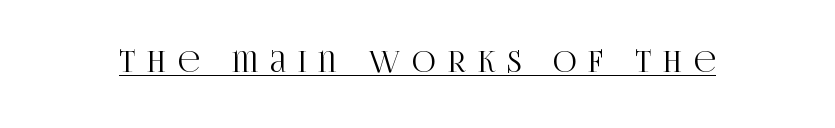
{"serif": "yes", "italic": "no", "width": "condensed", "stroke_contrast": "high", "x_height": "large", "monospaced": "no", "underline": "yes", "letter_spacing": "wide", "letter_spacing_em": 0.42, "glyph_px": 29}
